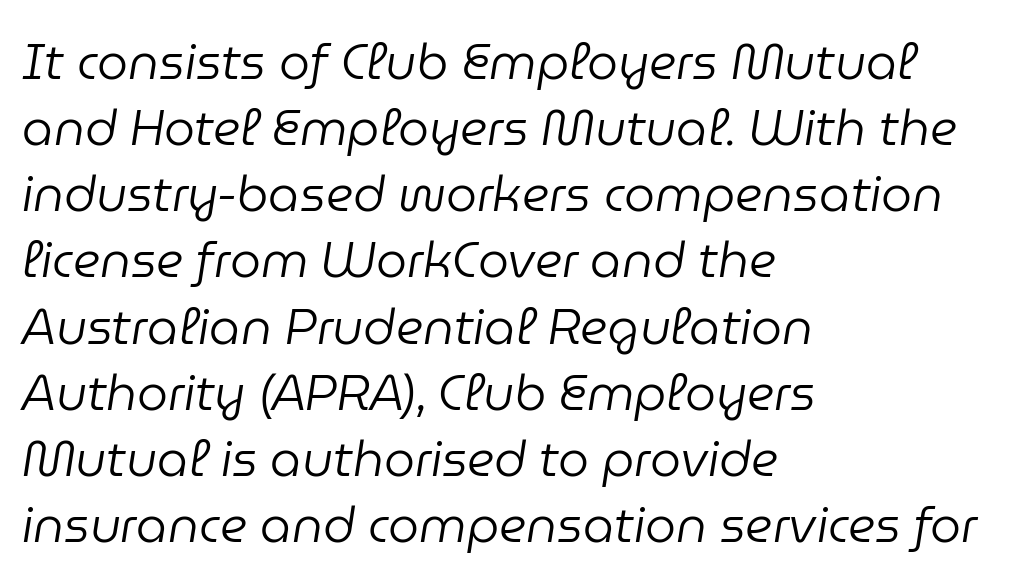
Q: Is the text bold? A: No.
Q: Is the text italic (slanted)? A: Yes, it leans right by about 9 degrees.
Q: Is the text underlined? A: No.
Q: How is the paragraph aligned? A: Left-aligned.
Q: Is the spacing between letters normal or unusually wide? A: Normal.
Q: Is the spacing between lines tight, normal or loose? A: Normal.
Q: Width (condensed, normal, or wide)? A: Normal.
Q: Stroke contrast? A: Low.
Q: x-height? A: Medium.
Q: Monospaced? A: No.
